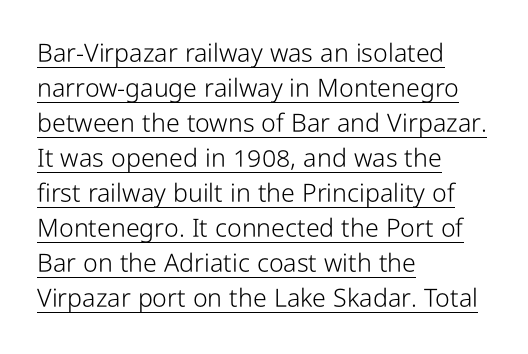
Q: Is the text bold? A: No.
Q: Is the text italic (slanted)? A: No, it is upright.
Q: Is the text underlined? A: Yes.
Q: How is the paragraph aligned? A: Left-aligned.
Q: Is the spacing between letters normal or unusually wide? A: Normal.
Q: Is the spacing between lines tight, normal or loose? A: Normal.
